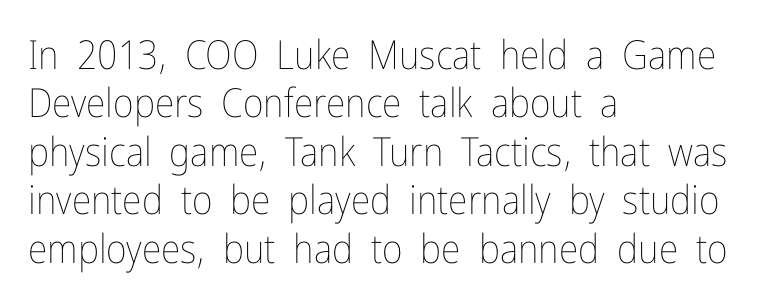
The rendering uses natural spacing where letterforms have individual widths. Descenders hang freely into open space. The passage shown is not bold in any degree. Where is the straight margin? On the left.
